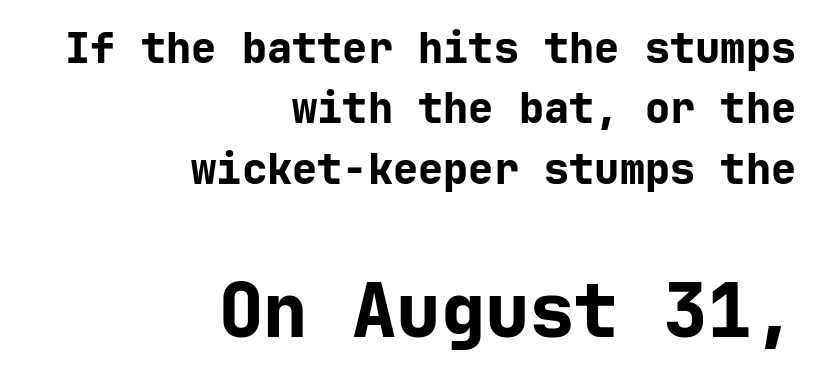
Q: Is the text bold? A: Yes.
Q: Is the text italic (slanted)? A: No, it is upright.
Q: Is the typeface a serif or a sans-serif typeface? A: Sans-serif.
Q: Is the text underlined? A: No.
Q: How is the paragraph aligned? A: Right-aligned.
Q: Is the spacing between letters normal or unusually wide? A: Normal.
Q: Is the spacing between lines tight, normal or loose? A: Normal.
Q: Which block of text is set in a larger size, the first (top) or the second (bottom)? A: The second (bottom) one.
Q: Width (condensed, normal, or wide)? A: Normal.
Q: Stroke contrast? A: Low.
Q: x-height? A: Medium.
